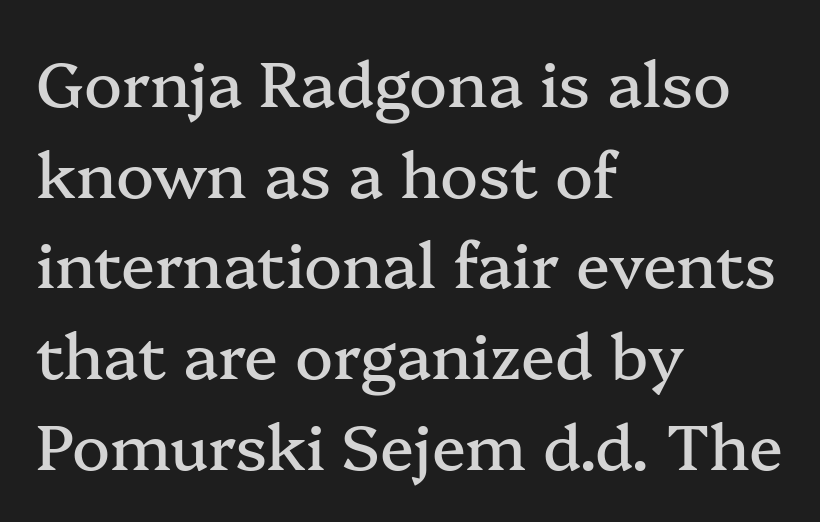
Q: Is the text italic (slanted)? A: No, it is upright.
Q: Is the typeface a serif or a sans-serif typeface? A: Serif.
Q: Is the text underlined? A: No.
Q: How is the paragraph aligned? A: Left-aligned.
Q: Is the spacing between letters normal or unusually wide? A: Normal.
Q: Is the spacing between lines tight, normal or loose? A: Normal.
Q: Width (condensed, normal, or wide)? A: Normal.
Q: Stroke contrast? A: Medium.
Q: x-height? A: Medium.
Q: Monospaced? A: No.
